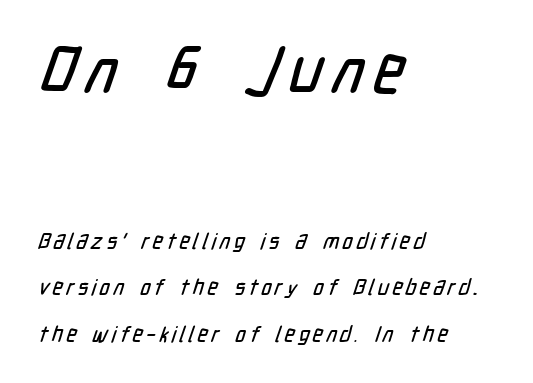
{"serif": "no", "width": "condensed", "stroke_contrast": "low", "x_height": "medium", "monospaced": "no", "underline": "no", "align": "left", "line_spacing": "loose", "line_spacing_ratio": 2.12, "larger_block": "first", "size_ratio": 3.0, "glyph_px": 66}
